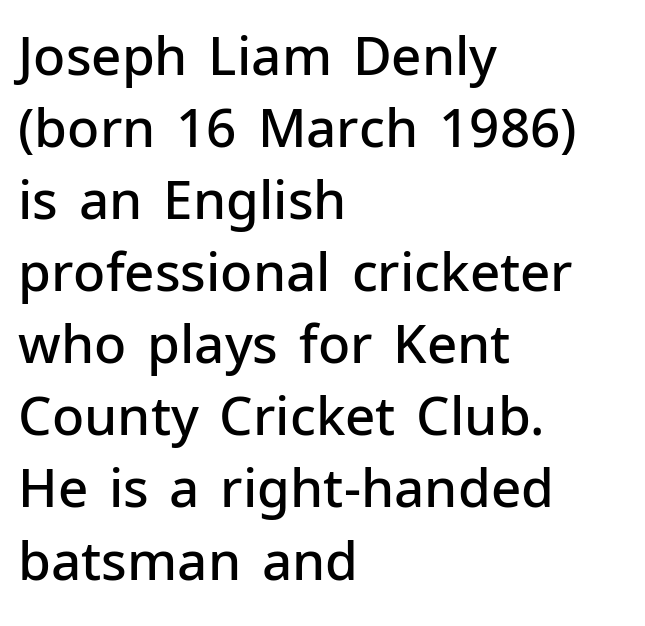
The image shows 53 px semibold sans-serif type, upright; set left-aligned, normal line spacing (1.36x), normal letter spacing, not underlined; low stroke contrast and a medium x-height.
